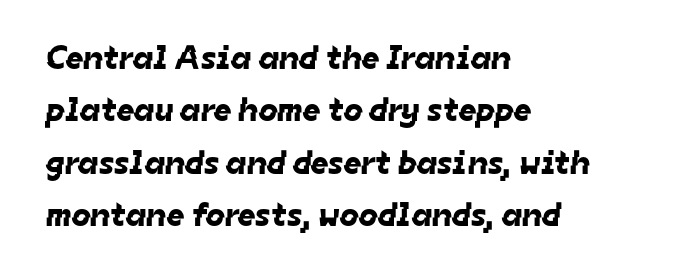
The image shows 34 px sans-serif type; set left-aligned, normal line spacing (1.54x), normal letter spacing, not underlined; low stroke contrast and a medium x-height.
